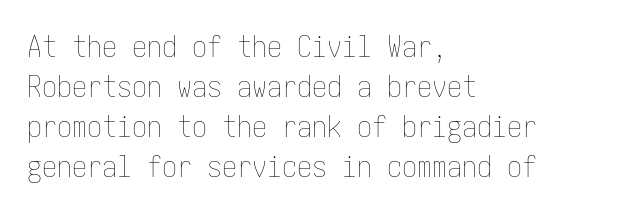
The image shows 30 px thin, condensed type, upright; set left-aligned, normal line spacing (1.33x), normal letter spacing, not underlined; low stroke contrast and a medium x-height.
